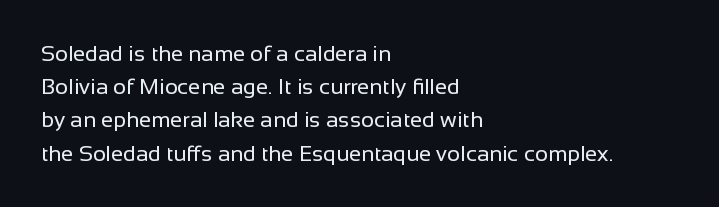
Tall strokes in this sample are plumb rather than angled. Weight: regular or lighter. Tracking value appears to be zero — textbook default spacing. The passage shown stacks its lines at a standard gap. The lines in this sample share a left origin and differ only in where they stop. Anything drawn beneath the words? Only blank space.
